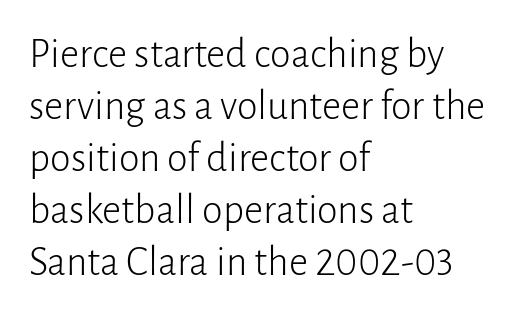
Q: Is the text bold? A: No.
Q: Is the text italic (slanted)? A: No, it is upright.
Q: Is the typeface a serif or a sans-serif typeface? A: Sans-serif.
Q: Is the text underlined? A: No.
Q: How is the paragraph aligned? A: Left-aligned.
Q: Is the spacing between letters normal or unusually wide? A: Normal.
Q: Width (condensed, normal, or wide)? A: Normal.
Q: Stroke contrast? A: Low.
Q: x-height? A: Medium.
Q: Monospaced? A: No.
